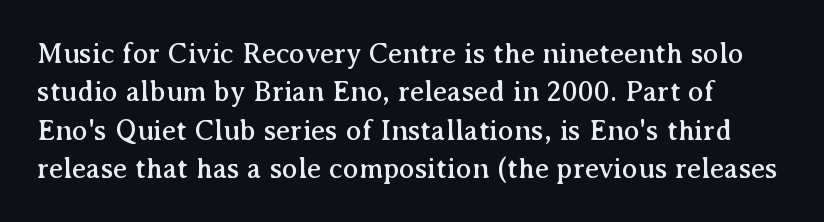
{"serif": "yes", "italic": "no", "width": "normal", "stroke_contrast": "medium", "x_height": "medium", "monospaced": "no", "underline": "no", "line_spacing": "normal", "line_spacing_ratio": 1.32, "letter_spacing": "normal", "letter_spacing_em": 0.0, "glyph_px": 29}
